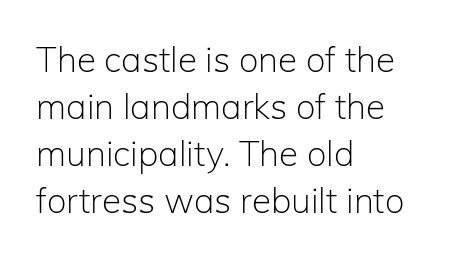
The image shows 35 px light sans-serif type, upright; set left-aligned, normal line spacing (1.34x), normal letter spacing, not underlined; low stroke contrast and a medium x-height.
